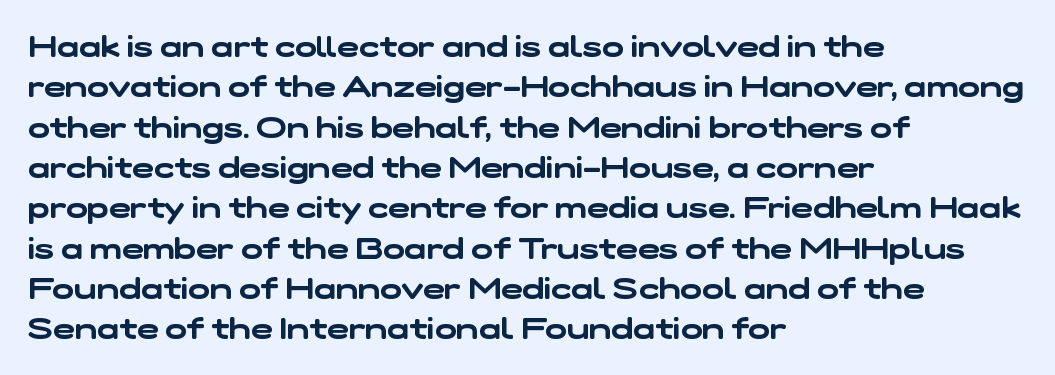
Q: Is the typeface a serif or a sans-serif typeface? A: Sans-serif.
Q: Is the text underlined? A: No.
Q: How is the paragraph aligned? A: Left-aligned.
Q: Is the spacing between letters normal or unusually wide? A: Normal.
Q: Is the spacing between lines tight, normal or loose? A: Normal.
Q: Width (condensed, normal, or wide)? A: Wide.
Q: Stroke contrast? A: Low.
Q: x-height? A: Medium.
Q: Monospaced? A: No.
